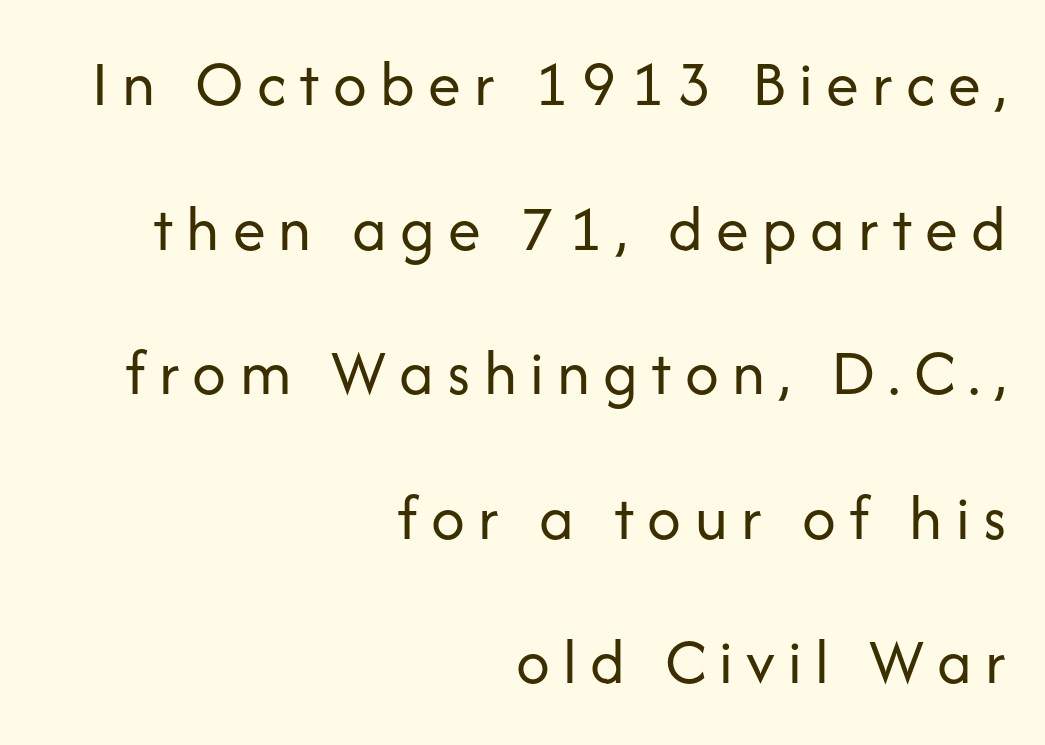
{"serif": "no", "italic": "no", "bold": "no", "weight": "regular", "width": "normal", "stroke_contrast": "low", "x_height": "medium", "monospaced": "no", "underline": "no", "align": "right", "line_spacing": "loose", "line_spacing_ratio": 2.19, "letter_spacing": "wide", "letter_spacing_em": 0.2, "glyph_px": 66}
